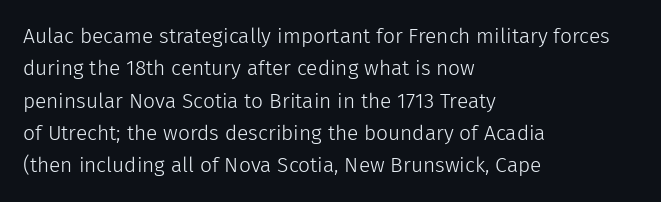
{"italic": "no", "bold": "no", "underline": "no", "align": "left", "line_spacing": "normal", "line_spacing_ratio": 1.54, "letter_spacing": "normal", "letter_spacing_em": 0.0, "glyph_px": 21}
